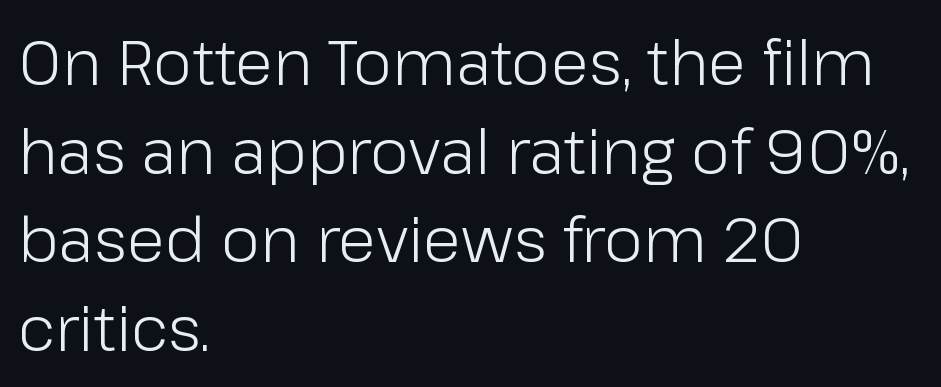
The image shows 62 px light sans-serif type, upright; set left-aligned, normal line spacing (1.43x), normal letter spacing, not underlined; low stroke contrast and a medium x-height.
